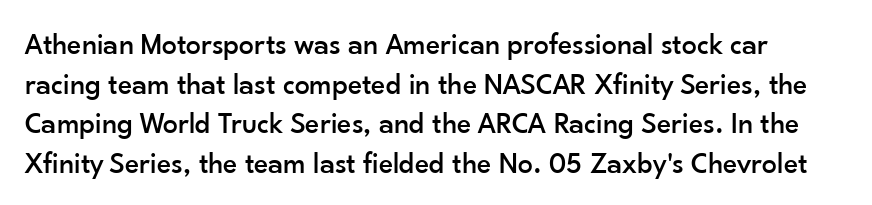
{"serif": "no", "italic": "no", "width": "normal", "stroke_contrast": "low", "x_height": "small", "monospaced": "no", "underline": "no", "line_spacing": "normal", "line_spacing_ratio": 1.32, "letter_spacing": "normal", "letter_spacing_em": 0.0, "glyph_px": 30}
